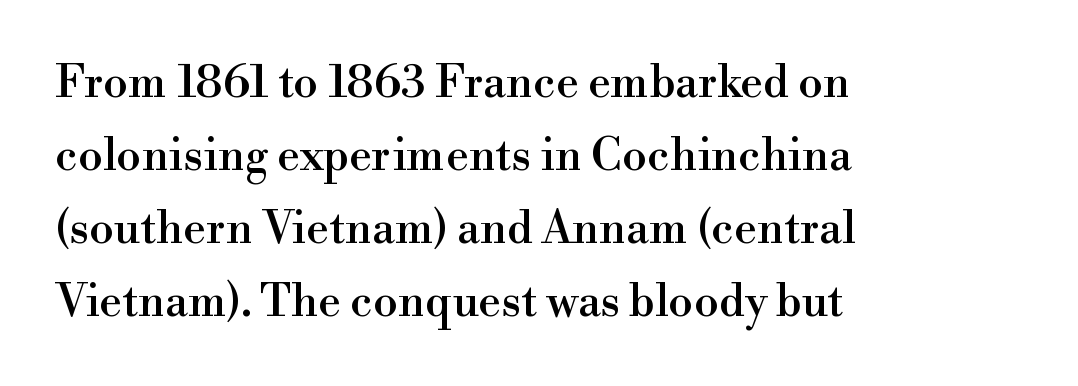
{"serif": "yes", "italic": "no", "width": "normal", "x_height": "small", "monospaced": "no", "underline": "no", "align": "left", "line_spacing": "normal", "line_spacing_ratio": 1.62, "letter_spacing": "normal", "letter_spacing_em": 0.0, "glyph_px": 45}
